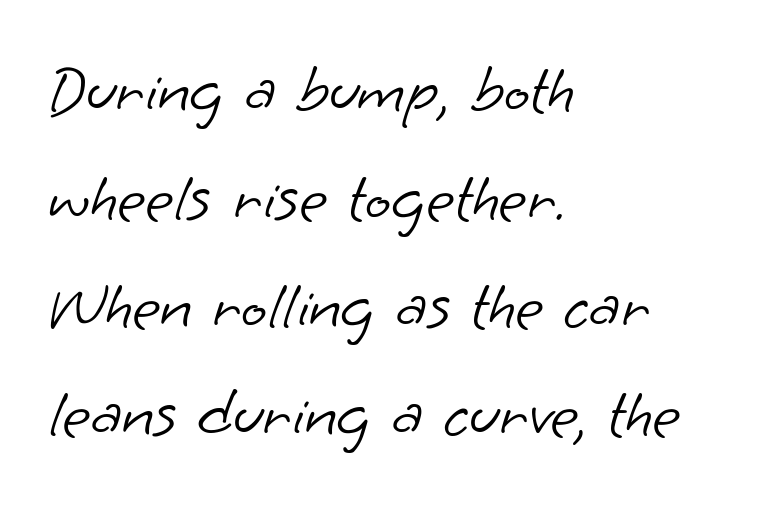
{"serif": "no", "bold": "no", "weight": "light", "width": "normal", "stroke_contrast": "low", "x_height": "small", "monospaced": "no", "underline": "no", "align": "left", "line_spacing": "normal", "line_spacing_ratio": 1.59, "letter_spacing": "normal", "letter_spacing_em": 0.0, "glyph_px": 68}
